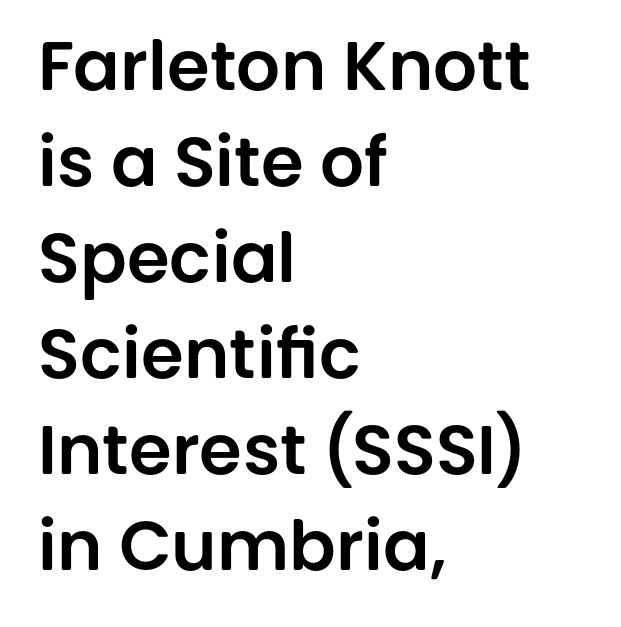
{"serif": "no", "italic": "no", "width": "normal", "stroke_contrast": "low", "x_height": "large", "monospaced": "no", "underline": "no", "align": "left", "line_spacing": "normal", "line_spacing_ratio": 1.39, "letter_spacing": "normal", "letter_spacing_em": 0.0, "glyph_px": 69}
